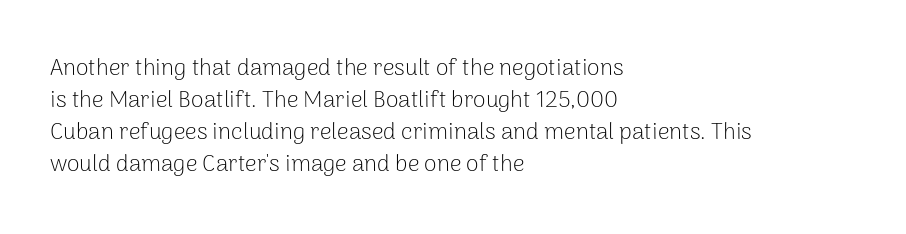
Caption: standard tracking, unaltered. Does the leading feel generous? No, just average. The lines are quadded left. Check the space under the baseline: it is left empty.
